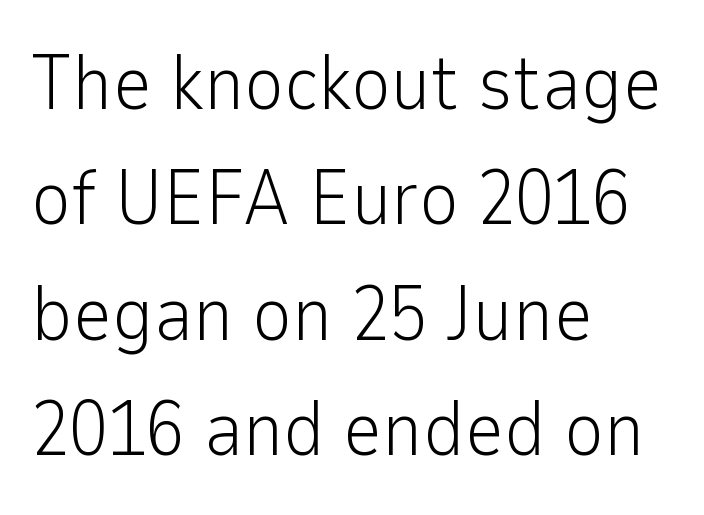
{"serif": "no", "italic": "no", "bold": "no", "weight": "light", "width": "normal", "stroke_contrast": "low", "x_height": "medium", "monospaced": "no", "underline": "no", "align": "left", "line_spacing": "normal", "line_spacing_ratio": 1.5, "letter_spacing": "normal", "letter_spacing_em": 0.0, "glyph_px": 77}
